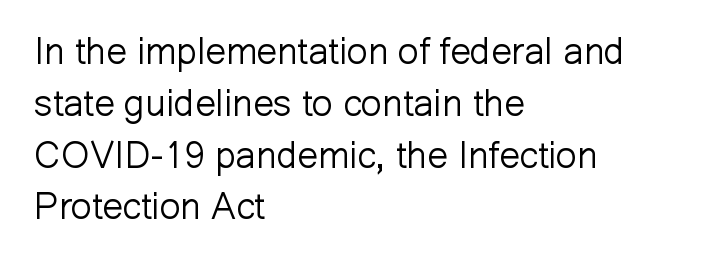
The image shows 37 px light sans-serif type, upright; set left-aligned, normal line spacing (1.4x), normal letter spacing, not underlined; low stroke contrast and a medium x-height.
